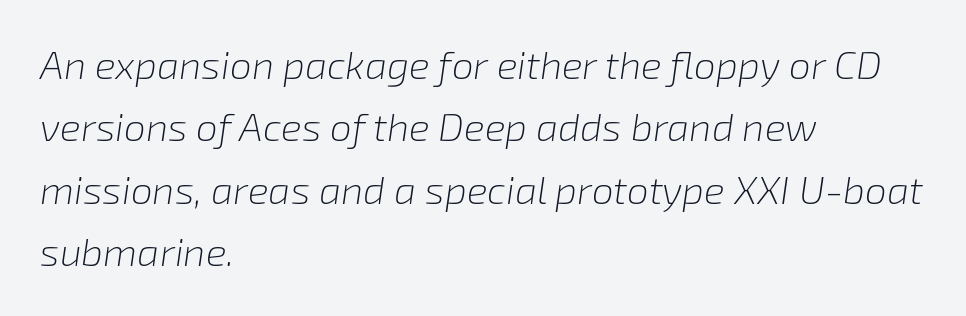
Q: Is the text bold? A: No.
Q: Is the text italic (slanted)? A: Yes, it leans right by about 8 degrees.
Q: Is the text underlined? A: No.
Q: How is the paragraph aligned? A: Left-aligned.
Q: Is the spacing between letters normal or unusually wide? A: Normal.
Q: Is the spacing between lines tight, normal or loose? A: Normal.
Q: Width (condensed, normal, or wide)? A: Normal.
Q: Stroke contrast? A: Low.
Q: x-height? A: Medium.
Q: Monospaced? A: No.
